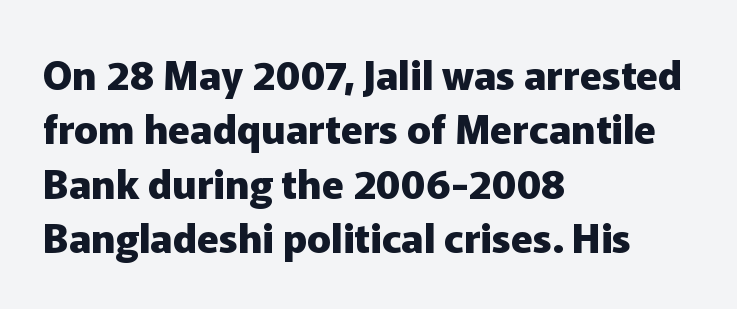
Q: Is the text bold? A: Yes.
Q: Is the text italic (slanted)? A: No, it is upright.
Q: Is the typeface a serif or a sans-serif typeface? A: Sans-serif.
Q: Is the text underlined? A: No.
Q: How is the paragraph aligned? A: Left-aligned.
Q: Is the spacing between letters normal or unusually wide? A: Normal.
Q: Is the spacing between lines tight, normal or loose? A: Normal.
Q: Width (condensed, normal, or wide)? A: Normal.
Q: Stroke contrast? A: Low.
Q: x-height? A: Medium.
Q: Monospaced? A: No.
